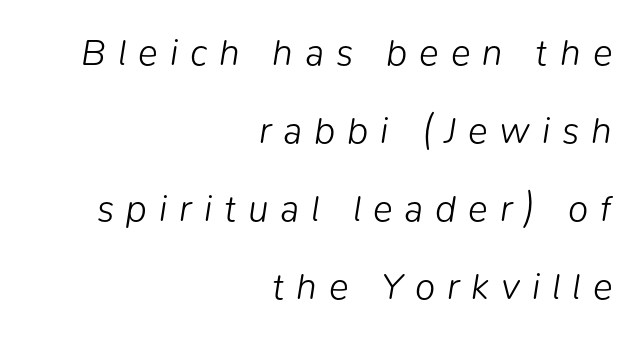
{"italic": "yes", "lean": "right", "slant_degrees": 9, "bold": "no", "weight": "light", "width": "normal", "stroke_contrast": "low", "x_height": "medium", "monospaced": "no", "underline": "no", "align": "right", "line_spacing": "loose", "line_spacing_ratio": 2.11, "letter_spacing": "wide", "letter_spacing_em": 0.32, "glyph_px": 37}
